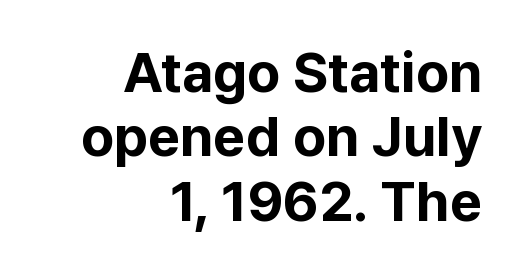
Q: Is the text bold? A: Yes.
Q: Is the text italic (slanted)? A: No, it is upright.
Q: Is the typeface a serif or a sans-serif typeface? A: Sans-serif.
Q: Is the text underlined? A: No.
Q: How is the paragraph aligned? A: Right-aligned.
Q: Is the spacing between letters normal or unusually wide? A: Normal.
Q: Is the spacing between lines tight, normal or loose? A: Tight.
Q: Width (condensed, normal, or wide)? A: Normal.
Q: Stroke contrast? A: Low.
Q: x-height? A: Medium.
Q: Monospaced? A: No.
